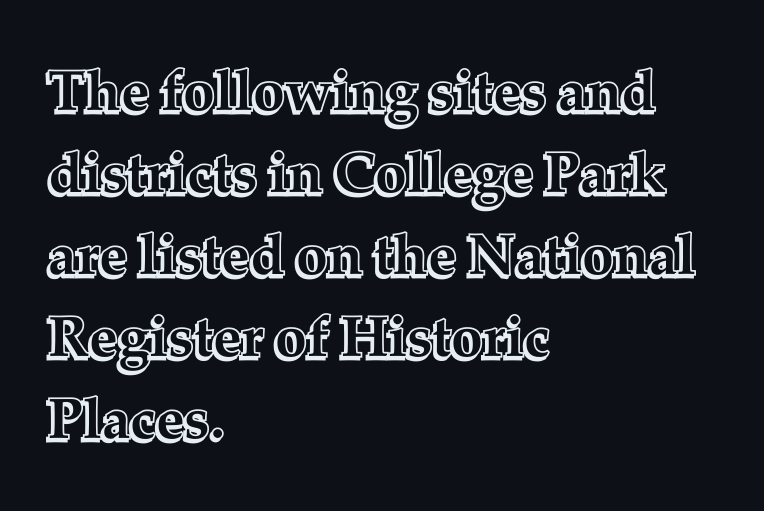
Q: Is the text italic (slanted)? A: No, it is upright.
Q: Is the text underlined? A: No.
Q: How is the paragraph aligned? A: Left-aligned.
Q: Is the spacing between letters normal or unusually wide? A: Normal.
Q: Is the spacing between lines tight, normal or loose? A: Normal.
Q: Width (condensed, normal, or wide)? A: Normal.
Q: x-height? A: Medium.
Q: Monospaced? A: No.
